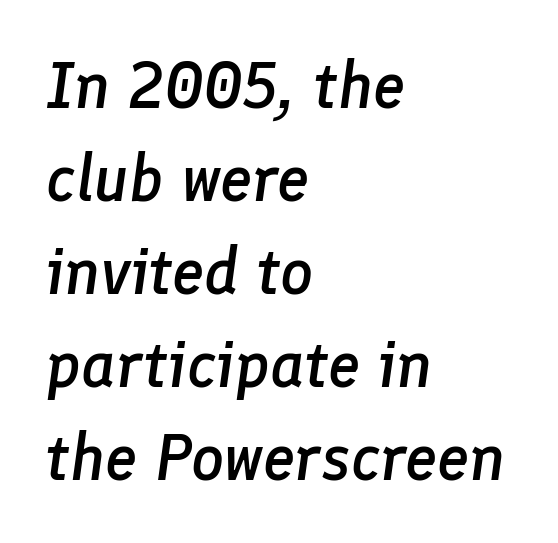
Q: Is the text bold? A: Semi-bold.
Q: Is the text italic (slanted)? A: Yes, it leans right by about 8 degrees.
Q: Is the text underlined? A: No.
Q: How is the paragraph aligned? A: Left-aligned.
Q: Is the spacing between letters normal or unusually wide? A: Normal.
Q: Is the spacing between lines tight, normal or loose? A: Normal.
Q: Width (condensed, normal, or wide)? A: Normal.
Q: Stroke contrast? A: Low.
Q: x-height? A: Medium.
Q: Monospaced? A: No.
